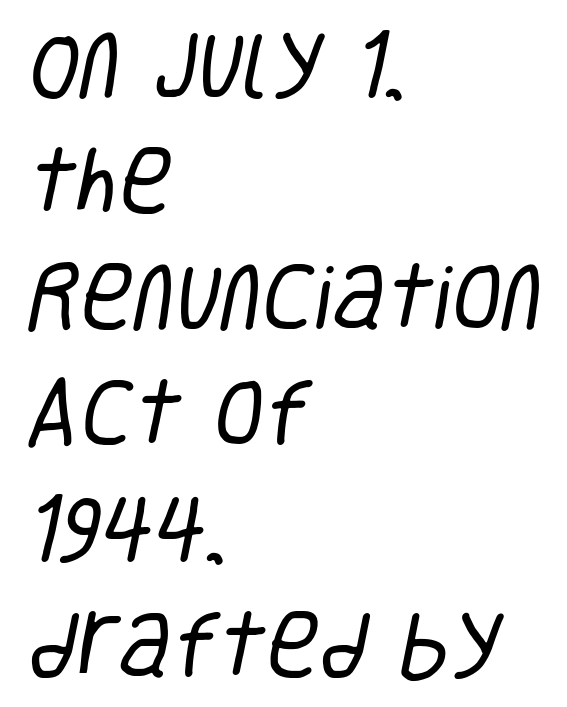
The image shows 73 px regular-weight, condensed sans-serif type; set left-aligned, normal line spacing (1.59x), normal letter spacing, not underlined; low stroke contrast and a large x-height.
